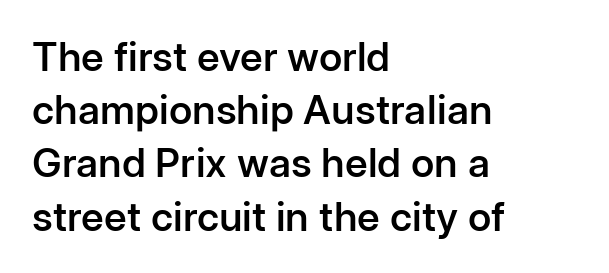
Q: Is the text bold? A: Semi-bold.
Q: Is the text italic (slanted)? A: No, it is upright.
Q: Is the typeface a serif or a sans-serif typeface? A: Sans-serif.
Q: Is the text underlined? A: No.
Q: How is the paragraph aligned? A: Left-aligned.
Q: Is the spacing between letters normal or unusually wide? A: Normal.
Q: Is the spacing between lines tight, normal or loose? A: Normal.
Q: Width (condensed, normal, or wide)? A: Normal.
Q: Stroke contrast? A: Low.
Q: x-height? A: Medium.
Q: Monospaced? A: No.
